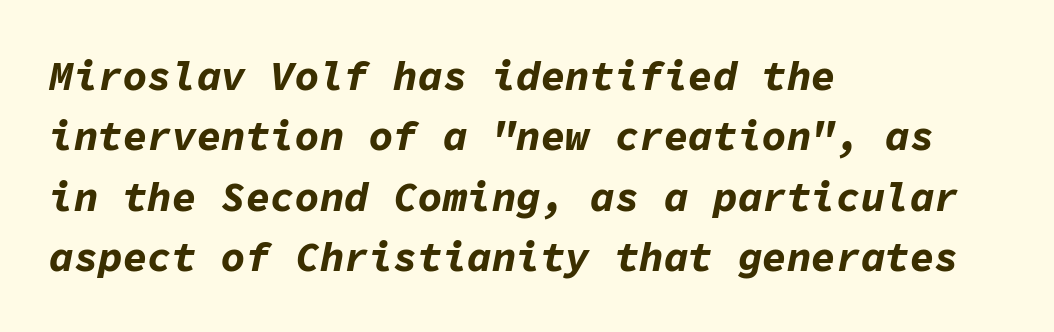
The image shows 41 px bold type, italic (leaning right), monospaced; set left-aligned, normal line spacing (1.47x), normal letter spacing, not underlined; low stroke contrast and a medium x-height.
